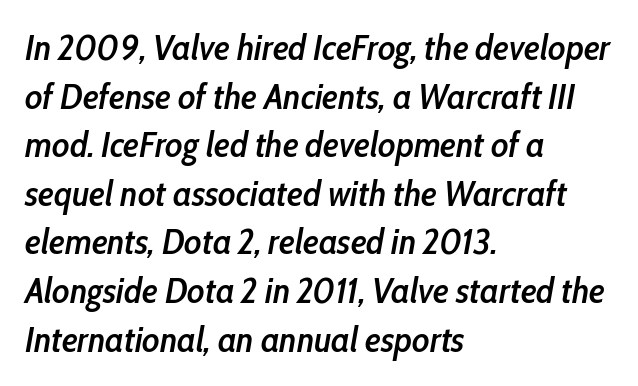
{"italic": "yes", "lean": "right", "slant_degrees": 10, "bold": "semi", "weight": "semibold", "width": "condensed", "stroke_contrast": "low", "x_height": "medium", "monospaced": "no", "underline": "no", "align": "left", "line_spacing": "normal", "line_spacing_ratio": 1.35, "letter_spacing": "normal", "letter_spacing_em": 0.0, "glyph_px": 36}
